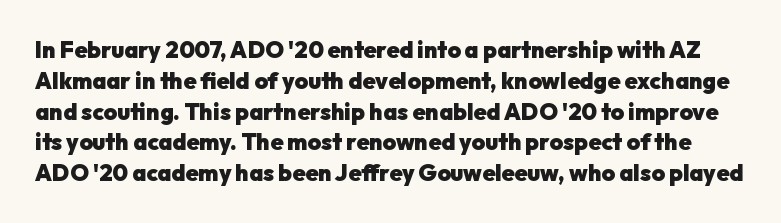
{"italic": "no", "bold": "yes", "underline": "no", "line_spacing": "normal", "line_spacing_ratio": 1.34, "letter_spacing": "normal", "letter_spacing_em": 0.0, "glyph_px": 23}
